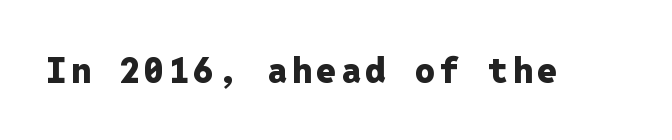
The image shows 36 px heavy sans-serif type, upright, monospaced; set not underlined; low stroke contrast and a medium x-height.
